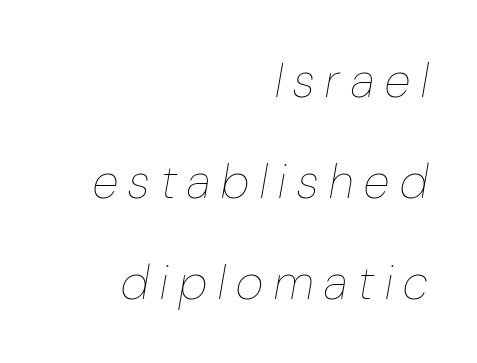
Teacher's note: observe the even right margin — that is flush-right alignment. Is the stroke heavy? The answer is a plain regular-or-lighter. Students, observe: this is what heavily led, spacious text looks like. Character widths vary here, with narrow letters taking less room than wide ones. Look at the tracking — it's clearly loosened, letters drifting apart.
